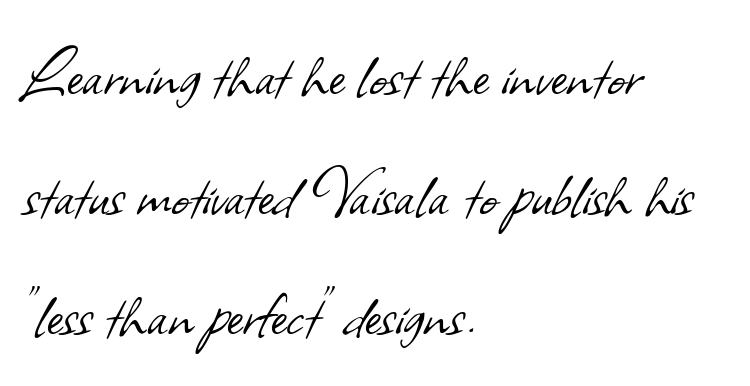
Q: Is the text bold? A: No.
Q: Is the typeface a serif or a sans-serif typeface? A: Sans-serif.
Q: Is the text underlined? A: No.
Q: How is the paragraph aligned? A: Left-aligned.
Q: Is the spacing between letters normal or unusually wide? A: Normal.
Q: Is the spacing between lines tight, normal or loose? A: Normal.
Q: Width (condensed, normal, or wide)? A: Normal.
Q: Stroke contrast? A: Low.
Q: x-height? A: Small.
Q: Monospaced? A: No.
